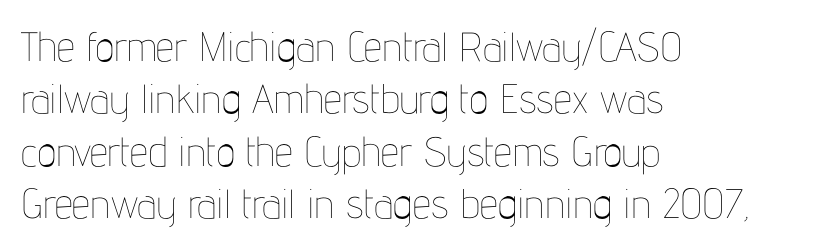
Q: Is the text bold? A: No.
Q: Is the text italic (slanted)? A: No, it is upright.
Q: Is the text underlined? A: No.
Q: How is the paragraph aligned? A: Left-aligned.
Q: Is the spacing between letters normal or unusually wide? A: Normal.
Q: Is the spacing between lines tight, normal or loose? A: Normal.
Q: Width (condensed, normal, or wide)? A: Condensed.
Q: Stroke contrast? A: Low.
Q: x-height? A: Medium.
Q: Monospaced? A: No.
